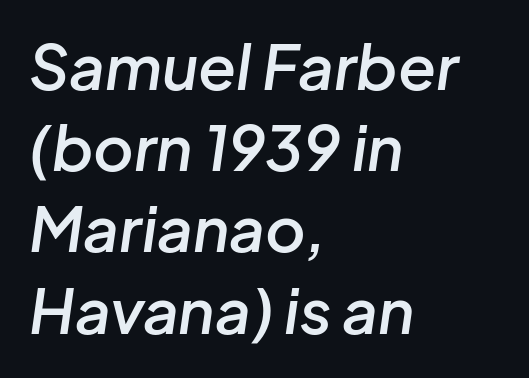
One-word summary of the alignment: left. You could call the tracking neutral — neither tight nor loose. The text carries the slant typical of an italic or oblique font. The font is running at a semibold setting, under full bold. Spacing verdict: proportional, widths tailored to each character.
